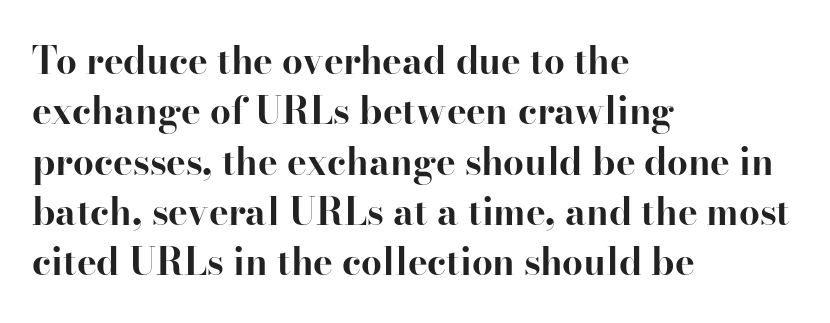
{"serif": "yes", "italic": "no", "bold": "yes", "weight": "bold", "width": "normal", "stroke_contrast": "high", "x_height": "small", "monospaced": "no", "underline": "no", "align": "left", "line_spacing": "normal", "line_spacing_ratio": 1.36, "letter_spacing": "normal", "letter_spacing_em": 0.0, "glyph_px": 37}
